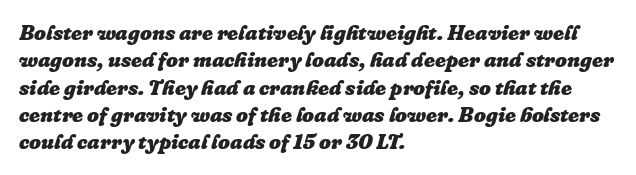
Q: Is the text bold? A: Yes.
Q: Is the text italic (slanted)? A: Yes, it leans right by about 16 degrees.
Q: Is the text underlined? A: No.
Q: How is the paragraph aligned? A: Left-aligned.
Q: Is the spacing between letters normal or unusually wide? A: Normal.
Q: Is the spacing between lines tight, normal or loose? A: Normal.
